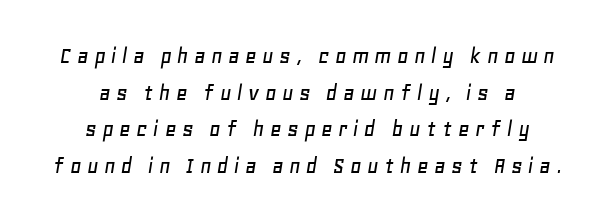
{"italic": "yes", "lean": "right", "slant_degrees": 11, "underline": "no", "align": "center", "line_spacing": "normal", "line_spacing_ratio": 1.47, "letter_spacing": "wide", "letter_spacing_em": 0.21, "glyph_px": 25}
